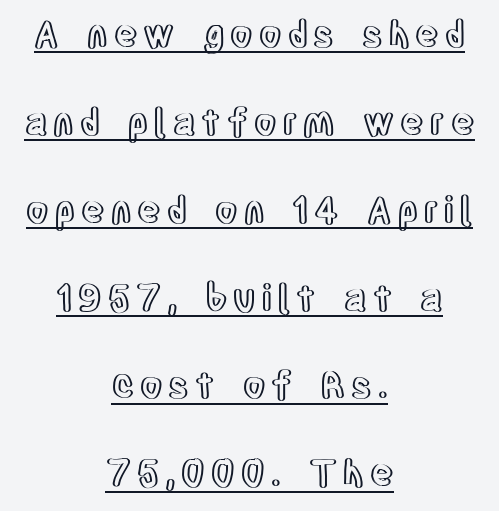
{"italic": "no", "width": "condensed", "x_height": "large", "monospaced": "no", "underline": "yes", "align": "center", "line_spacing": "loose", "line_spacing_ratio": 2.44, "glyph_px": 36}
